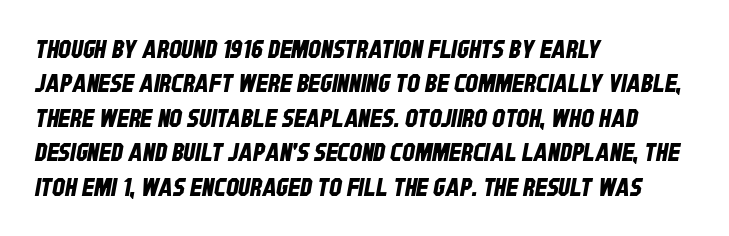
Q: Is the text underlined? A: No.
Q: How is the paragraph aligned? A: Left-aligned.
Q: Is the spacing between letters normal or unusually wide? A: Normal.
Q: Is the spacing between lines tight, normal or loose? A: Normal.
